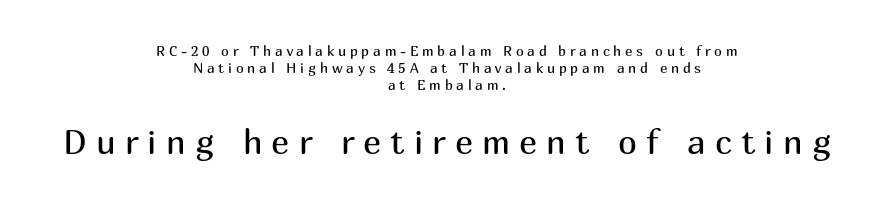
{"serif": "no", "italic": "no", "bold": "no", "weight": "regular", "width": "normal", "stroke_contrast": "medium", "x_height": "medium", "monospaced": "no", "underline": "no", "align": "center", "line_spacing_ratio": 1.21, "letter_spacing": "wide", "letter_spacing_em": 0.27, "larger_block": "second", "size_ratio": 2.43, "glyph_px": 34}
